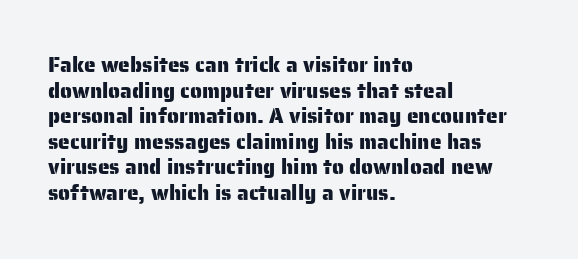
{"italic": "no", "underline": "no", "align": "left", "line_spacing_ratio": 1.22, "letter_spacing": "normal", "letter_spacing_em": 0.0, "glyph_px": 21}
